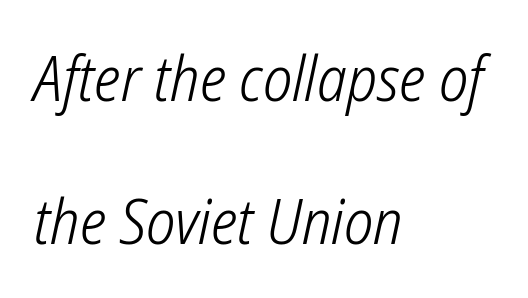
Q: Is the text bold? A: No.
Q: Is the typeface a serif or a sans-serif typeface? A: Sans-serif.
Q: Is the text underlined? A: No.
Q: How is the paragraph aligned? A: Left-aligned.
Q: Is the spacing between letters normal or unusually wide? A: Normal.
Q: Is the spacing between lines tight, normal or loose? A: Loose.
Q: Width (condensed, normal, or wide)? A: Condensed.
Q: Stroke contrast? A: Low.
Q: x-height? A: Medium.
Q: Monospaced? A: No.
